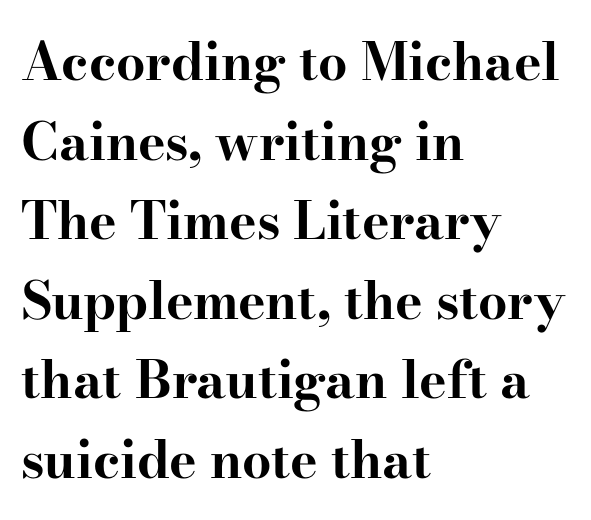
Q: Is the text bold? A: Yes.
Q: Is the text italic (slanted)? A: No, it is upright.
Q: Is the typeface a serif or a sans-serif typeface? A: Serif.
Q: Is the text underlined? A: No.
Q: How is the paragraph aligned? A: Left-aligned.
Q: Is the spacing between letters normal or unusually wide? A: Normal.
Q: Is the spacing between lines tight, normal or loose? A: Normal.
Q: Width (condensed, normal, or wide)? A: Wide.
Q: Stroke contrast? A: High.
Q: x-height? A: Small.
Q: Monospaced? A: No.
